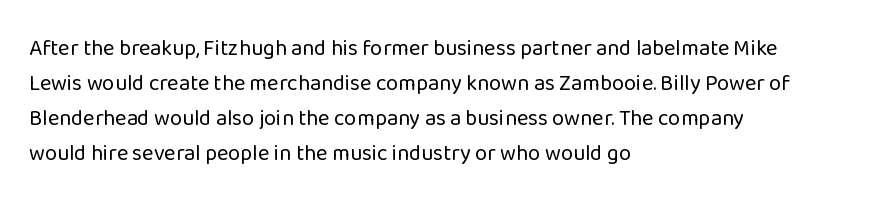
Q: Is the text bold? A: No.
Q: Is the text italic (slanted)? A: No, it is upright.
Q: Is the text underlined? A: No.
Q: How is the paragraph aligned? A: Left-aligned.
Q: Is the spacing between letters normal or unusually wide? A: Normal.
Q: Is the spacing between lines tight, normal or loose? A: Normal.
